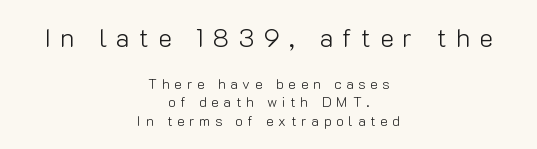
{"italic": "no", "bold": "no", "underline": "no", "align": "center", "line_spacing": "normal", "line_spacing_ratio": 1.31, "letter_spacing": "wide", "letter_spacing_em": 0.35, "larger_block": "first", "size_ratio": 1.86, "glyph_px": 26}
